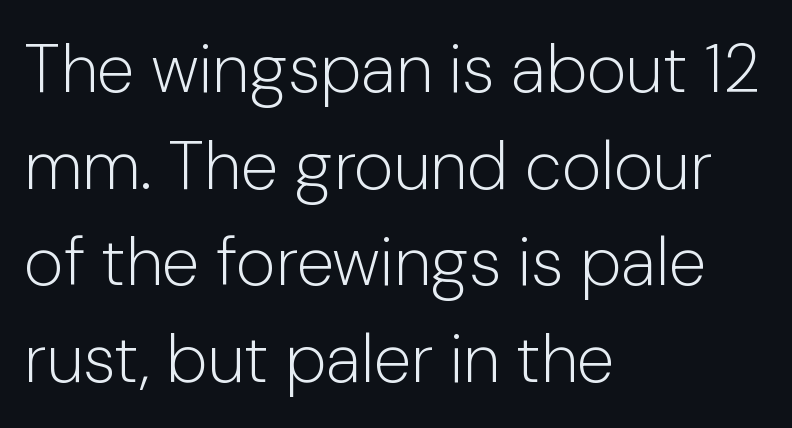
The image shows 68 px light sans-serif type, upright; set left-aligned, normal line spacing (1.42x), normal letter spacing, not underlined; low stroke contrast and a medium x-height.
